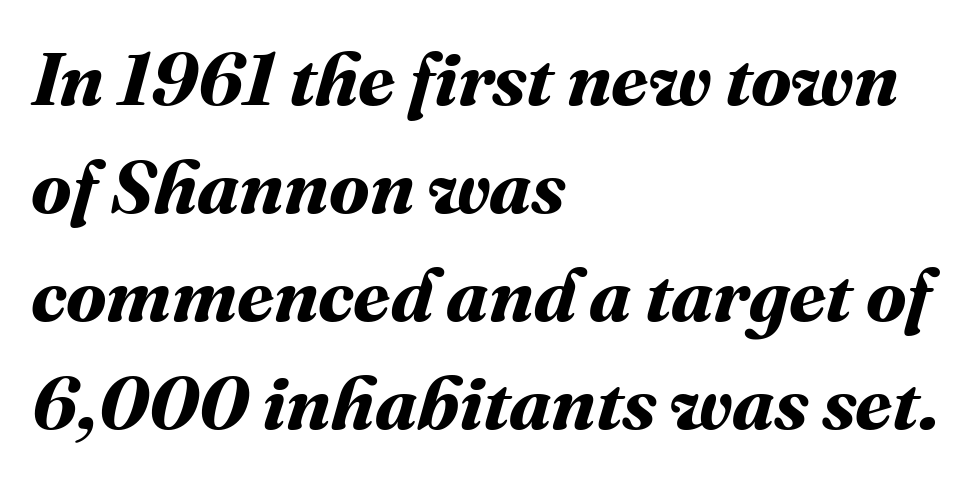
{"bold": "yes", "weight": "bold", "width": "normal", "stroke_contrast": "medium", "x_height": "medium", "monospaced": "no", "underline": "no", "align": "left", "line_spacing": "normal", "line_spacing_ratio": 1.44, "letter_spacing": "normal", "letter_spacing_em": 0.0, "glyph_px": 75}
